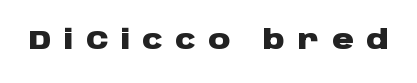
The image shows 27 px bold type, upright; set unusually wide letter spacing (+0.46 em), not underlined.
